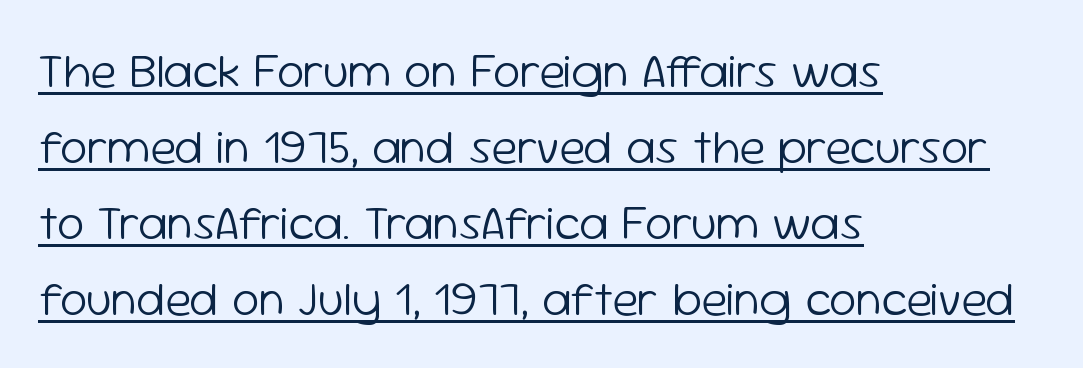
Posture: upright roman. Regular leading. Caption: multi-line text, flush left, ragged right. Each letter keeps its own natural width here, so spacing adapts to shape. Unlike a traditional serif, this face leaves its strokes unadorned.
